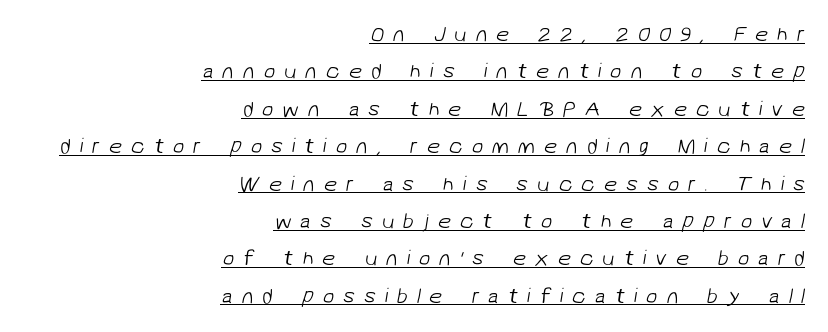
{"bold": "no", "underline": "yes", "align": "right", "line_spacing_ratio": 1.78, "letter_spacing": "wide", "letter_spacing_em": 0.42, "glyph_px": 21}
